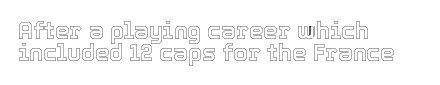
Notice how the stems are strictly vertical — no italics here. The typesetter chose a ragged-right arrangement here. This block would grow much taller if given ordinary leading; it's compressed now. The specimen omits any rule beneath the text block's lines. Short note: letters normally spaced.
